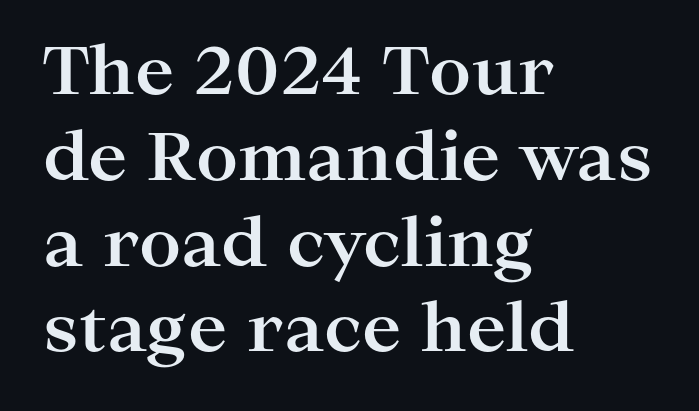
Stroke terminals: seriffed. The horizontal fit of the characters is conventional and even. Short and long lines alike share a common starting point at left. Check under the words: just untouched page. Note the varied advance widths — an 'i' is clearly narrower than an 'm'.
